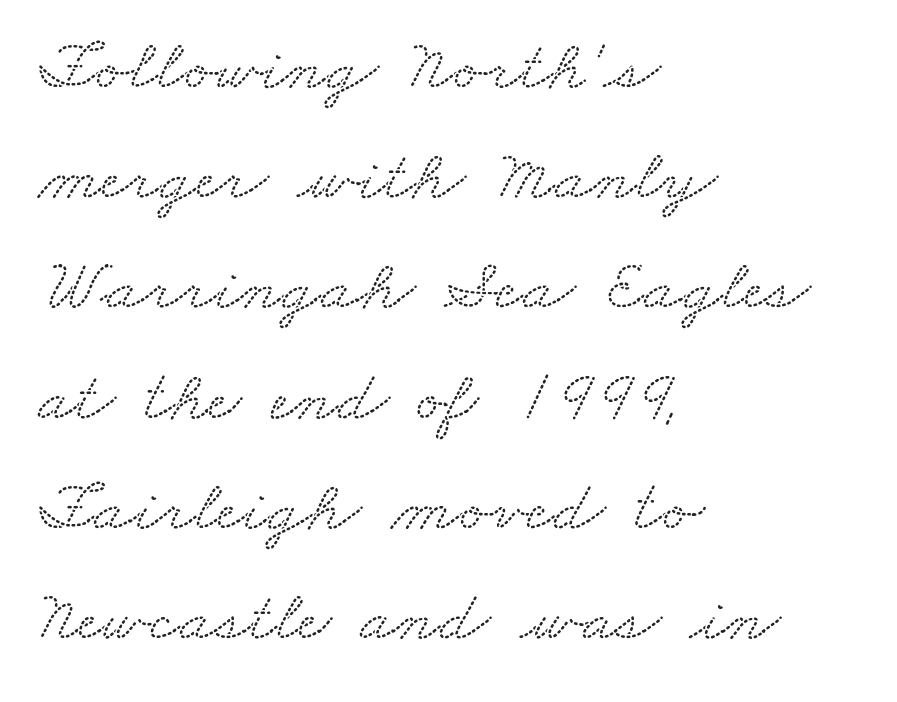
Letter spacing: default. These lines are set flush left with a ragged right edge. Unmarked baselines from the first word to the last. Proportional: the letters do not fall into vertical columns.
